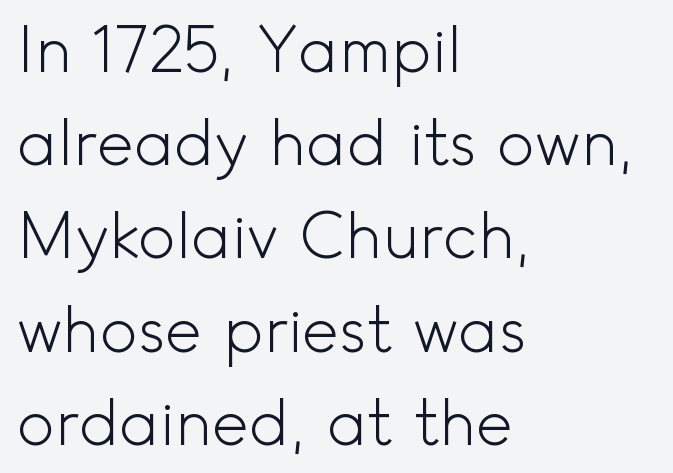
Q: Is the text bold? A: No.
Q: Is the text italic (slanted)? A: No, it is upright.
Q: Is the typeface a serif or a sans-serif typeface? A: Sans-serif.
Q: Is the text underlined? A: No.
Q: How is the paragraph aligned? A: Left-aligned.
Q: Is the spacing between letters normal or unusually wide? A: Normal.
Q: Is the spacing between lines tight, normal or loose? A: Normal.
Q: Width (condensed, normal, or wide)? A: Normal.
Q: x-height? A: Small.
Q: Monospaced? A: No.
